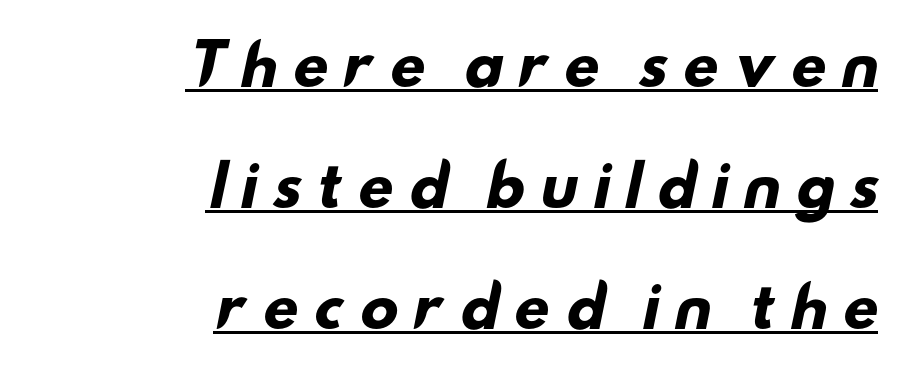
{"serif": "no", "bold": "yes", "weight": "heavy", "width": "wide", "stroke_contrast": "low", "x_height": "small", "monospaced": "no", "underline": "yes", "align": "right", "line_spacing": "loose", "line_spacing_ratio": 2.16, "letter_spacing": "wide", "letter_spacing_em": 0.24, "glyph_px": 56}
